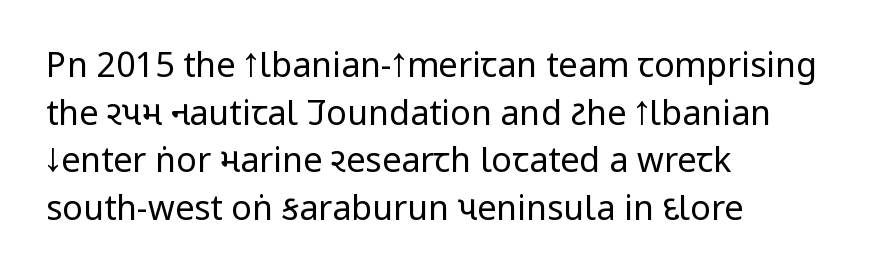
Honestly, the letter spacing is just normal — you wouldn't notice it. Tall strokes in this sample are plumb rather than angled. Examine the stroke ends and you'll find no serifs. Layout note: lines flush left. A light-to-regular cut is what we see here.
